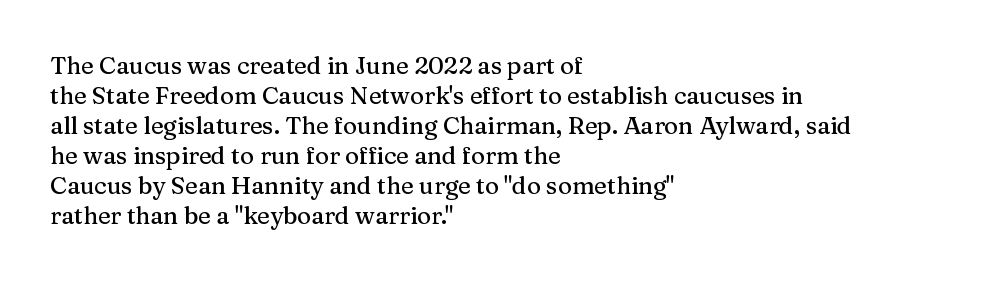
The image shows 24 px text type, upright; set left-aligned, normal line spacing (1.25x), normal letter spacing, not underlined.
